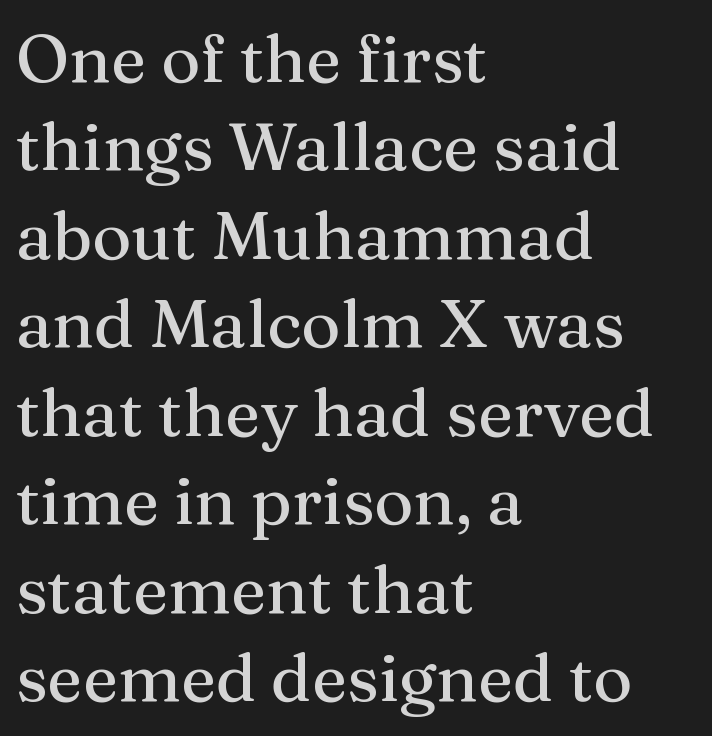
The image shows 67 px serif type, upright; set left-aligned, normal line spacing (1.32x), normal letter spacing, not underlined; medium stroke contrast and a medium x-height.
